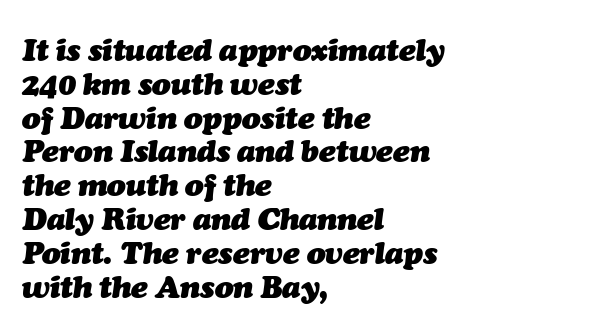
The image shows 31 px heavy type, italic (leaning right); set left-aligned, tight line spacing (1.09x), normal letter spacing, not underlined; medium stroke contrast and a medium x-height.
